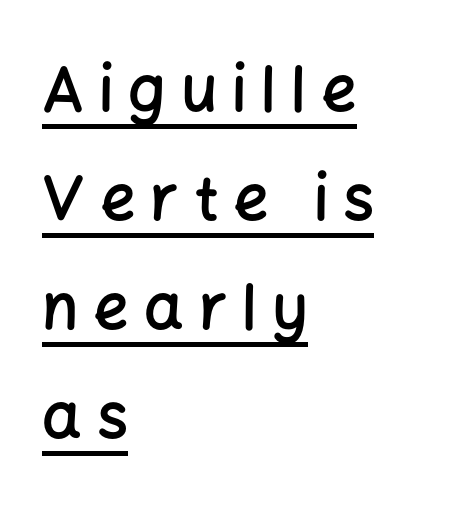
{"serif": "no", "italic": "no", "bold": "semi", "weight": "semibold", "width": "normal", "stroke_contrast": "low", "x_height": "medium", "monospaced": "no", "underline": "yes", "align": "left", "line_spacing_ratio": 1.76, "letter_spacing": "wide", "letter_spacing_em": 0.24, "glyph_px": 62}
